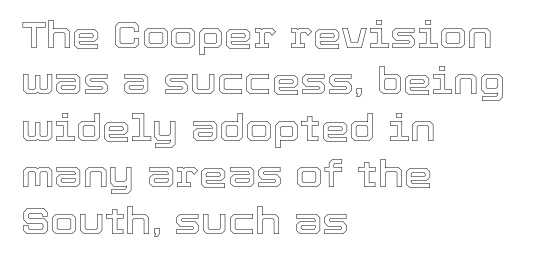
The image shows 36 px text type, upright; set left-aligned, normal line spacing (1.29x), normal letter spacing, not underlined; a medium x-height.
